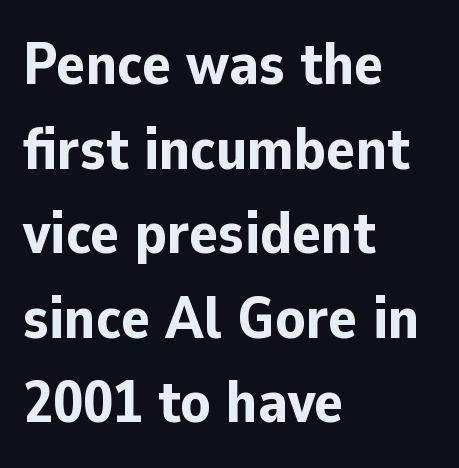
The image shows 60 px bold sans-serif type, upright; set left-aligned, normal line spacing (1.41x), normal letter spacing, not underlined; low stroke contrast and a medium x-height.
